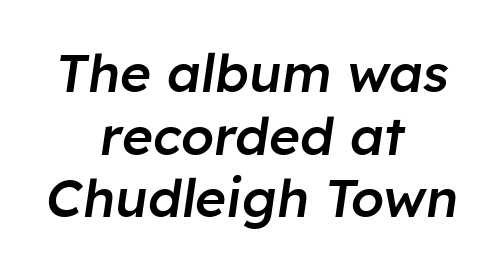
{"italic": "yes", "lean": "right", "slant_degrees": 8, "bold": "semi", "weight": "semibold", "width": "normal", "stroke_contrast": "low", "x_height": "medium", "monospaced": "no", "underline": "no", "align": "center", "line_spacing_ratio": 1.18, "letter_spacing": "normal", "letter_spacing_em": 0.0, "glyph_px": 53}
